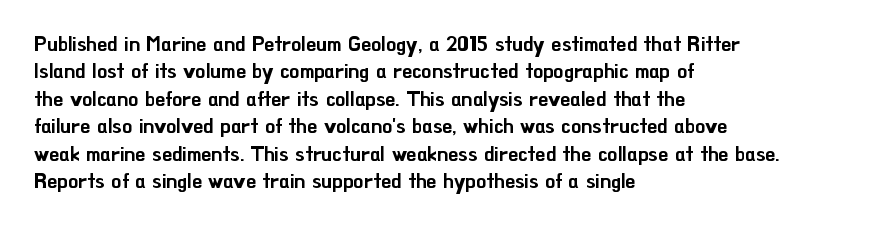
The image shows 20 px text type, upright; set left-aligned, normal line spacing (1.37x), normal letter spacing, not underlined.
